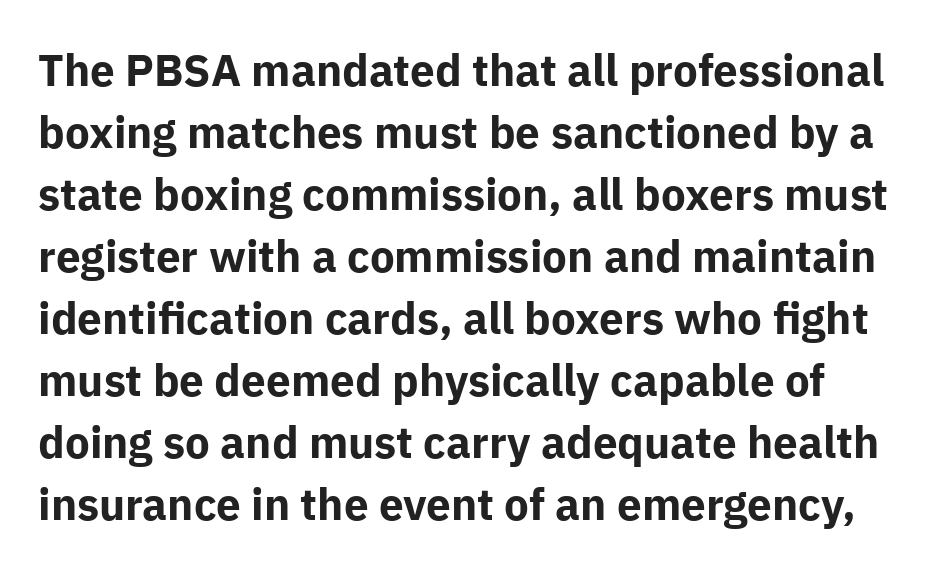
Q: Is the text bold? A: Yes.
Q: Is the text italic (slanted)? A: No, it is upright.
Q: Is the typeface a serif or a sans-serif typeface? A: Sans-serif.
Q: Is the text underlined? A: No.
Q: Is the spacing between letters normal or unusually wide? A: Normal.
Q: Is the spacing between lines tight, normal or loose? A: Normal.
Q: Width (condensed, normal, or wide)? A: Normal.
Q: Stroke contrast? A: Low.
Q: x-height? A: Medium.
Q: Monospaced? A: No.
